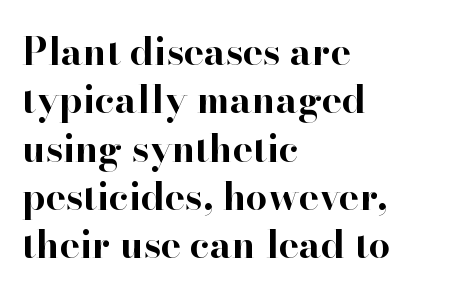
{"serif": "yes", "italic": "no", "bold": "yes", "weight": "bold", "width": "normal", "stroke_contrast": "high", "x_height": "small", "monospaced": "no", "underline": "no", "align": "left", "line_spacing": "normal", "line_spacing_ratio": 1.27, "letter_spacing": "normal", "letter_spacing_em": 0.0, "glyph_px": 38}
